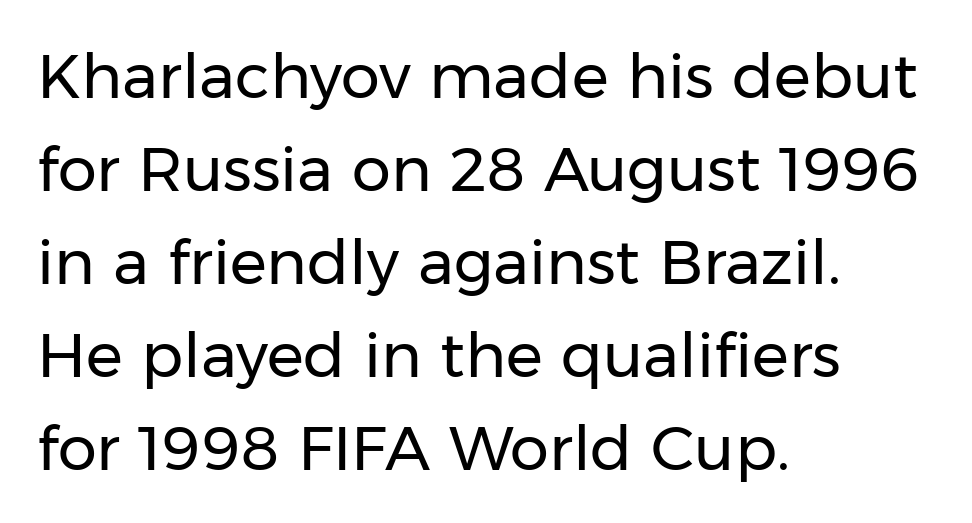
{"serif": "no", "italic": "no", "bold": "no", "weight": "regular", "width": "normal", "stroke_contrast": "low", "x_height": "medium", "monospaced": "no", "underline": "no", "align": "left", "line_spacing": "normal", "line_spacing_ratio": 1.5, "letter_spacing": "normal", "letter_spacing_em": 0.0, "glyph_px": 62}
